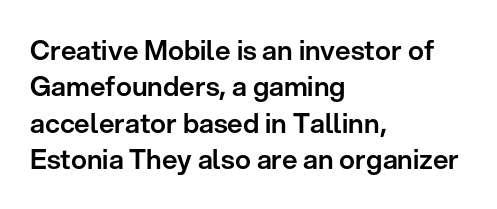
Tracking value appears to be zero — textbook default spacing. The type sits square on the baseline with zero lean. A clean baseline with only descenders dipping below it. Is the block centered? No — it sits flush against the left margin. Notice how descenders clear the ascenders below comfortably — that's standard leading.
